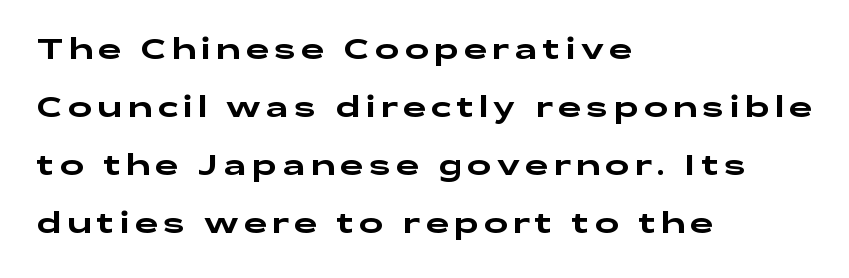
{"serif": "no", "italic": "no", "width": "wide", "stroke_contrast": "low", "x_height": "medium", "monospaced": "no", "underline": "no", "align": "left", "line_spacing": "loose", "line_spacing_ratio": 2.0, "glyph_px": 29}
